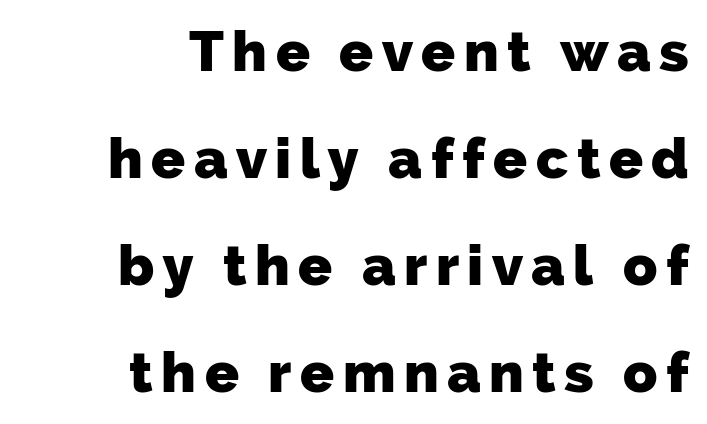
Q: Is the text bold? A: Yes.
Q: Is the typeface a serif or a sans-serif typeface? A: Sans-serif.
Q: Is the text underlined? A: No.
Q: How is the paragraph aligned? A: Right-aligned.
Q: Is the spacing between lines tight, normal or loose? A: Loose.
Q: Width (condensed, normal, or wide)? A: Normal.
Q: Stroke contrast? A: Low.
Q: x-height? A: Medium.
Q: Monospaced? A: No.
